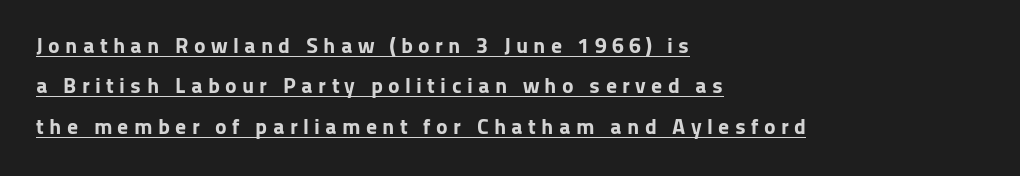
{"italic": "no", "bold": "yes", "underline": "yes", "align": "left", "line_spacing_ratio": 1.84, "letter_spacing": "wide", "letter_spacing_em": 0.24, "glyph_px": 22}
